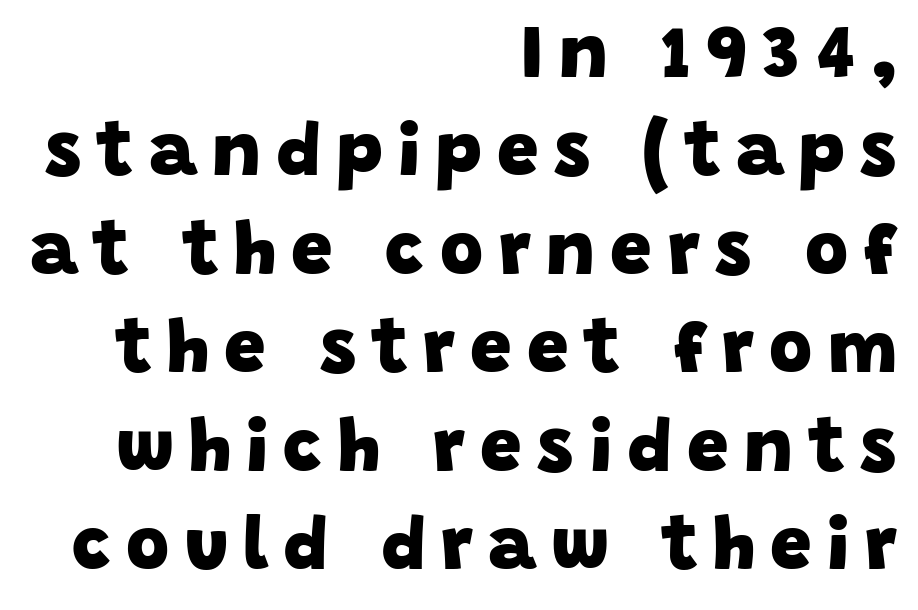
The type is letterspaced generously, with wide tracking. These lines are set flush right with a ragged left edge. Regular leading. Descenders are the only things crossing below the line. A typesetter would label this face a sans. The passage shown is typed in a proportional face where columns would drift.
